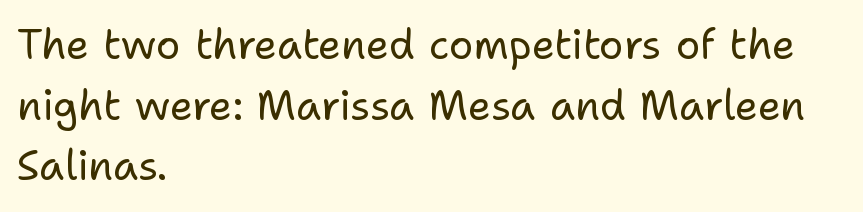
{"serif": "no", "italic": "no", "bold": "no", "weight": "regular", "width": "normal", "stroke_contrast": "low", "x_height": "medium", "monospaced": "no", "underline": "no", "align": "left", "line_spacing": "normal", "line_spacing_ratio": 1.48, "letter_spacing": "normal", "letter_spacing_em": 0.0, "glyph_px": 41}
